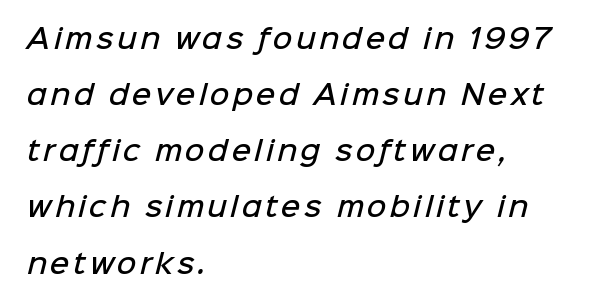
{"bold": "semi", "underline": "no", "align": "left", "line_spacing": "loose", "line_spacing_ratio": 2.08, "glyph_px": 27}
